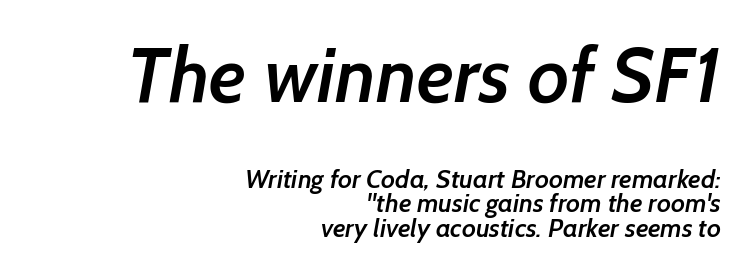
{"serif": "no", "bold": "semi", "weight": "semibold", "width": "normal", "stroke_contrast": "low", "x_height": "medium", "monospaced": "no", "underline": "no", "align": "right", "line_spacing": "tight", "line_spacing_ratio": 0.95, "letter_spacing": "normal", "letter_spacing_em": 0.0, "larger_block": "first", "size_ratio": 2.96, "glyph_px": 77}
